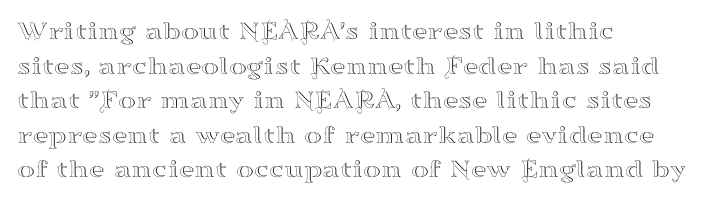
Q: Is the text italic (slanted)? A: No, it is upright.
Q: Is the text underlined? A: No.
Q: How is the paragraph aligned? A: Left-aligned.
Q: Is the spacing between letters normal or unusually wide? A: Normal.
Q: Is the spacing between lines tight, normal or loose? A: Normal.
